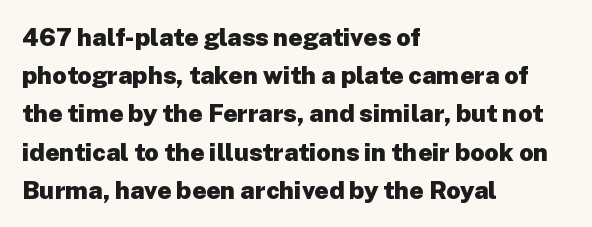
Q: Is the text bold? A: Yes.
Q: Is the text italic (slanted)? A: No, it is upright.
Q: Is the text underlined? A: No.
Q: How is the paragraph aligned? A: Left-aligned.
Q: Is the spacing between letters normal or unusually wide? A: Normal.
Q: Is the spacing between lines tight, normal or loose? A: Normal.
